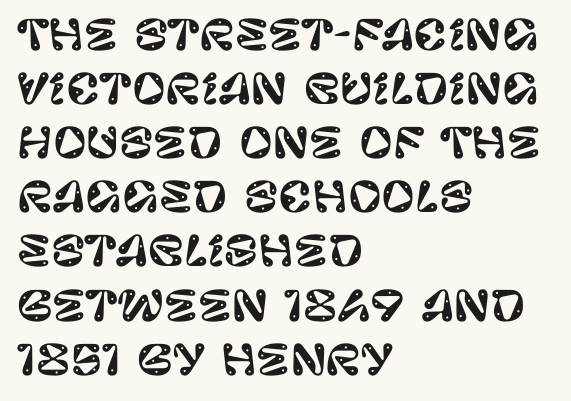
These lines keep a tight, regular rhythm from letter to letter. Think of a printed novel: that variable character pitch is what you see here. The lines sit at an ordinary, default distance from one another. A bare baseline throughout the passage.
